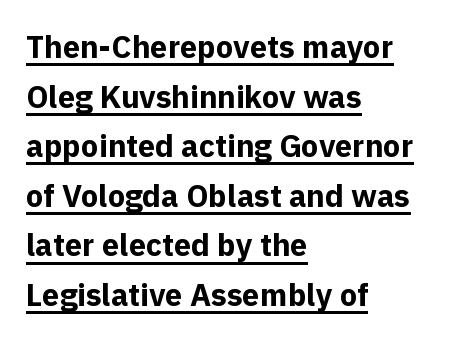
{"serif": "no", "italic": "no", "bold": "yes", "weight": "bold", "width": "normal", "x_height": "medium", "monospaced": "no", "underline": "yes", "align": "left", "line_spacing": "normal", "line_spacing_ratio": 1.6, "letter_spacing": "normal", "letter_spacing_em": 0.0, "glyph_px": 31}
